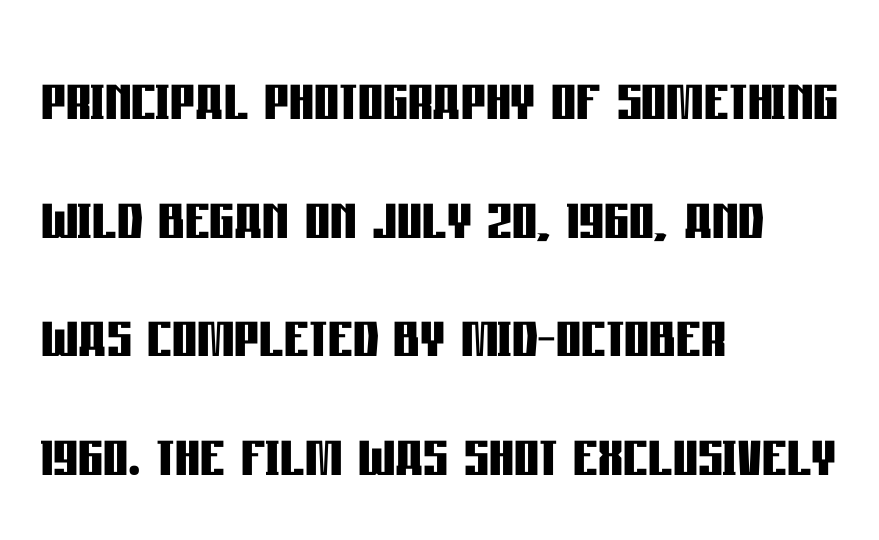
{"serif": "no", "italic": "no", "bold": "yes", "weight": "semibold", "width": "condensed", "stroke_contrast": "low", "x_height": "large", "monospaced": "no", "underline": "no", "align": "left", "line_spacing": "normal", "line_spacing_ratio": 1.52, "letter_spacing": "normal", "letter_spacing_em": 0.0, "glyph_px": 78}
